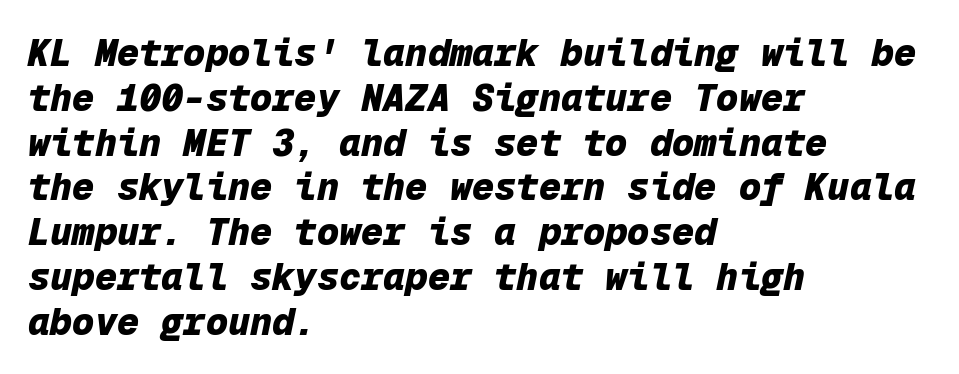
Do the characters align in a grid? Yes, the font is monospaced. The space directly below the letters is spotless. It's the slanting kind of type. Heavy, bold letterforms. The letters sit at their default tracking, neither squeezed nor spread. Each line starts at the same left margin while the right side varies.
